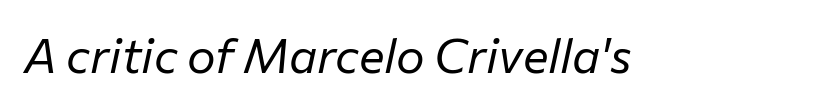
The image shows 48 px regular-weight type, italic (leaning right); set normal letter spacing, not underlined; low stroke contrast and a medium x-height.
